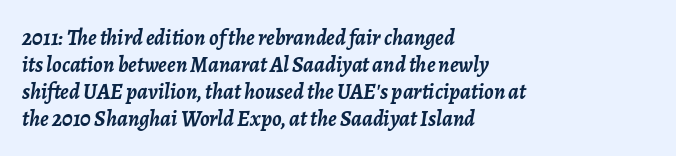
Q: Is the text bold? A: Yes.
Q: Is the text italic (slanted)? A: Yes, it leans right by about 7 degrees.
Q: Is the text underlined? A: No.
Q: How is the paragraph aligned? A: Left-aligned.
Q: Is the spacing between letters normal or unusually wide? A: Normal.
